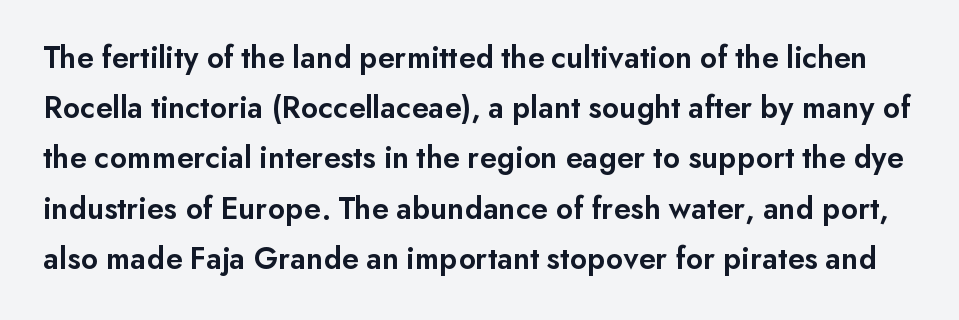
Q: Is the text bold? A: Semi-bold.
Q: Is the text italic (slanted)? A: No, it is upright.
Q: Is the typeface a serif or a sans-serif typeface? A: Sans-serif.
Q: Is the text underlined? A: No.
Q: Is the spacing between letters normal or unusually wide? A: Normal.
Q: Is the spacing between lines tight, normal or loose? A: Normal.
Q: Width (condensed, normal, or wide)? A: Normal.
Q: Stroke contrast? A: Low.
Q: x-height? A: Small.
Q: Monospaced? A: No.
